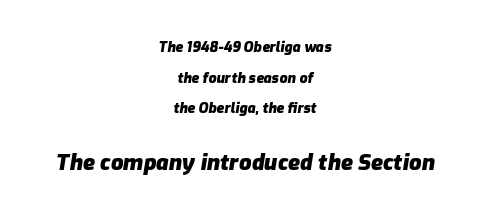
The image shows 22 px bold type, italic (leaning right); set centered, loose line spacing (2.19x), normal letter spacing, not underlined; the second (bottom) block is 1.57x larger.
